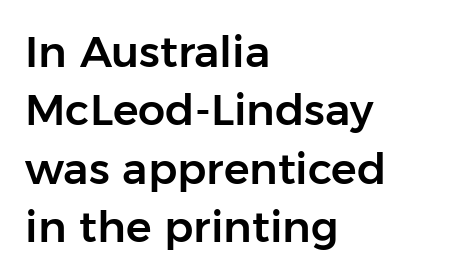
{"serif": "no", "italic": "no", "width": "normal", "stroke_contrast": "low", "x_height": "medium", "monospaced": "no", "underline": "no", "align": "left", "line_spacing": "normal", "line_spacing_ratio": 1.36, "letter_spacing": "normal", "letter_spacing_em": 0.0, "glyph_px": 43}
